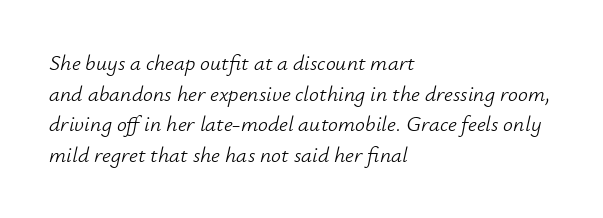
Q: Is the text bold? A: No.
Q: Is the text italic (slanted)? A: Yes, it leans right by about 12 degrees.
Q: Is the text underlined? A: No.
Q: How is the paragraph aligned? A: Left-aligned.
Q: Is the spacing between letters normal or unusually wide? A: Normal.
Q: Is the spacing between lines tight, normal or loose? A: Normal.
